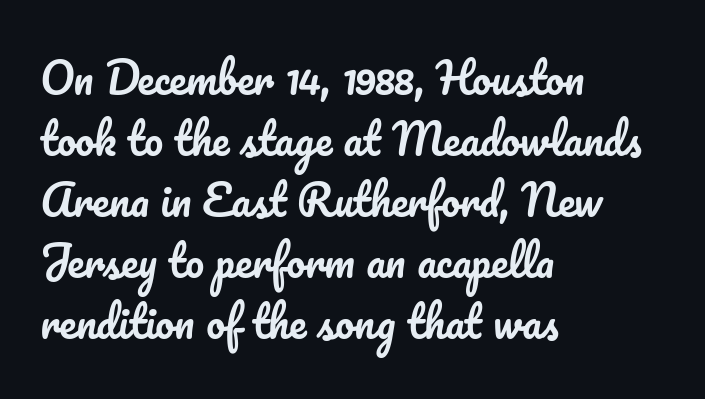
The image shows 42 px text type; set left-aligned, normal line spacing (1.45x), normal letter spacing, not underlined; low stroke contrast and a small x-height.
